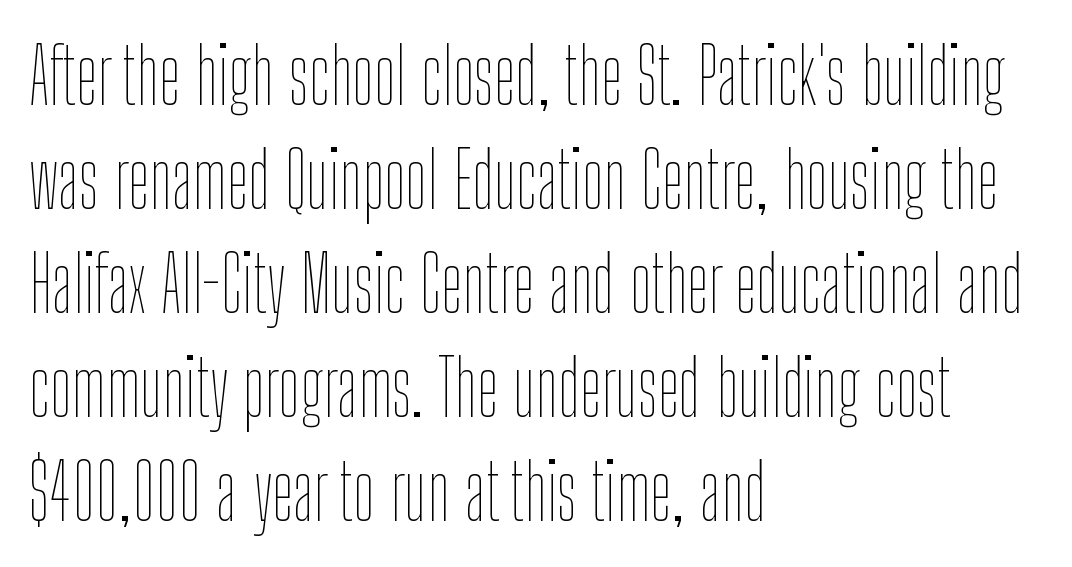
Notice how the stems are strictly vertical — no italics here. Regular leading. Horizontal alignment here is leftward, the default for most running prose. The area under the type is left untouched. The passage shown is typed in a proportional face where columns would drift.
